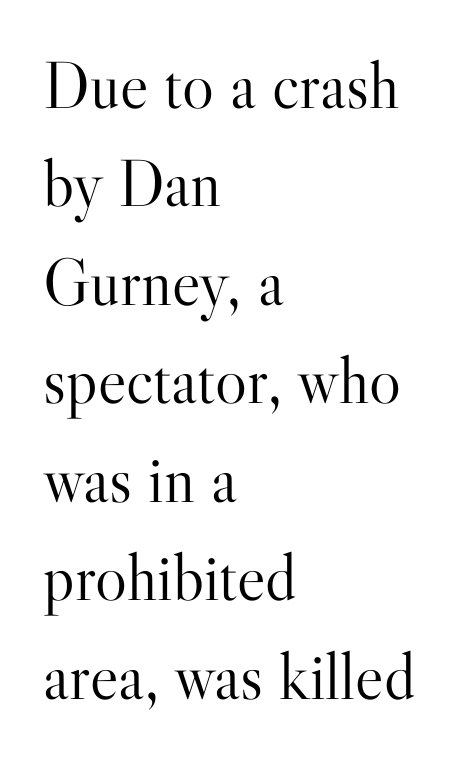
What kind of face is this? One with serifs. The letters advance in unequal steps, a hallmark of proportional type. The letters stand straight up with perfectly vertical stems. Is the stroke heavy? The answer is a plain regular-or-lighter. Each new line begins a customary step beneath the previous one.
